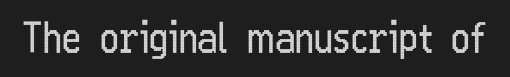
The image shows 41 px regular-weight, condensed sans-serif type, upright; set normal letter spacing, not underlined; low stroke contrast and a medium x-height.
